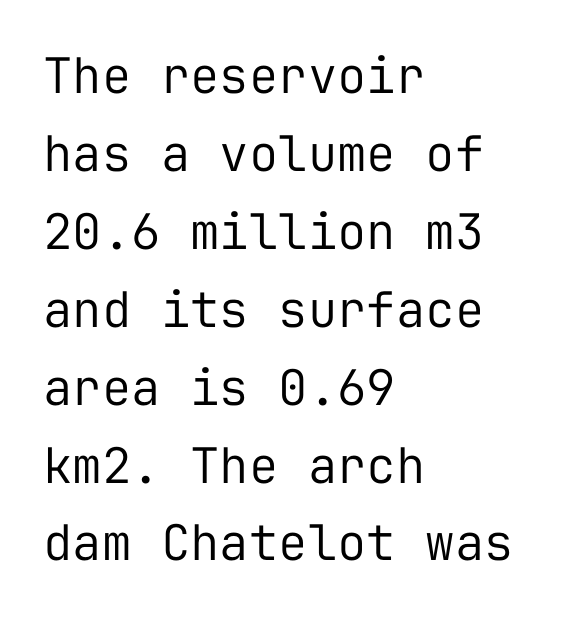
{"serif": "no", "italic": "no", "bold": "no", "weight": "regular", "width": "normal", "stroke_contrast": "low", "x_height": "medium", "monospaced": "yes", "underline": "no", "align": "left", "line_spacing": "normal", "line_spacing_ratio": 1.59, "letter_spacing": "normal", "letter_spacing_em": 0.0, "glyph_px": 49}
